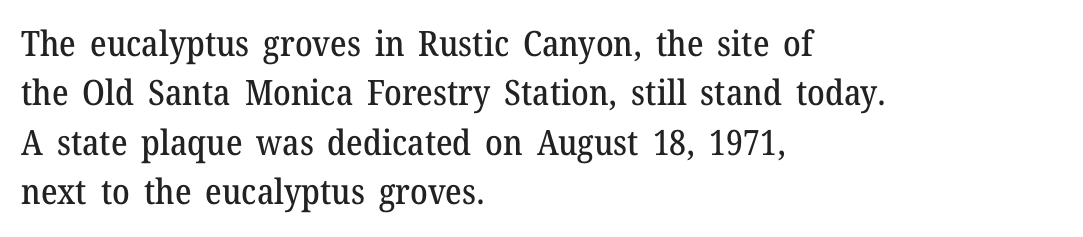
The rendering shows small feet on the letterforms — a serif design. The space directly below the letters is spotless. This sample has the flowing, uneven cadence of proportional lettering. Standard letterfit; no display-style spreading of the glyphs. Is there much room between lines? A standard amount, neither cramped nor airy. If you drew a ruler down the left edge, every line would touch it.
